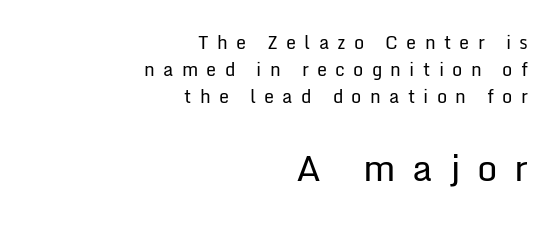
Do the characters align in a grid? No, the font is proportional. Designer's note — italics off, roman on. The paragraph has a hard right edge and a soft left edge. Honestly, there is no underline to notice here at all. Regarding serifs, this sample does without them.
